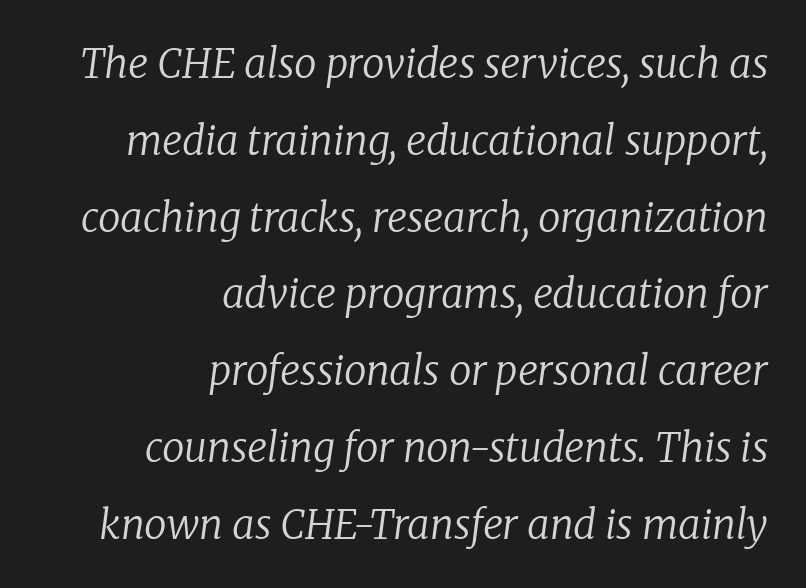
The image shows 40 px regular-weight serif type, italic (leaning right); set right-aligned, loose line spacing (1.92x), normal letter spacing, not underlined; low stroke contrast and a medium x-height.
